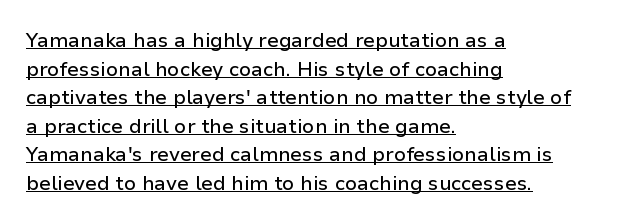
Q: Is the text italic (slanted)? A: No, it is upright.
Q: Is the text underlined? A: Yes.
Q: How is the paragraph aligned? A: Left-aligned.
Q: Is the spacing between letters normal or unusually wide? A: Normal.
Q: Is the spacing between lines tight, normal or loose? A: Normal.
